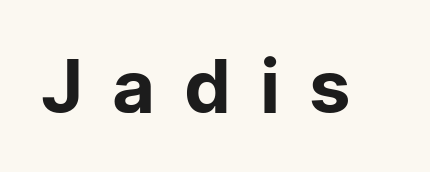
{"serif": "no", "italic": "no", "bold": "no", "weight": "regular", "width": "normal", "stroke_contrast": "low", "x_height": "medium", "monospaced": "no", "underline": "no", "letter_spacing": "wide", "letter_spacing_em": 0.39, "glyph_px": 74}
